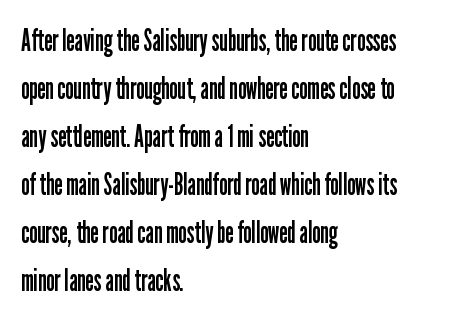
Counters stay open thanks to moderate or lighter strokes. Is this a fixed-width face? No — the glyphs have proportional, varying widths. The block of text has a typical density, with ordinary space between rows. The typeface chosen for these lines omits serifs. Compared with typical body copy, the letter spacing here is the same. Leftover space on each line is placed entirely after the last word.
